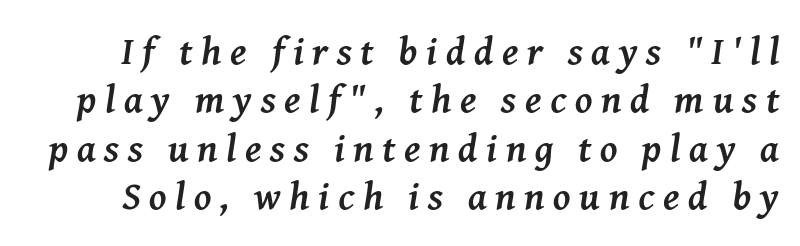
The image shows 39 px semibold serif type, italic (leaning right); set line spacing 1.24x, unusually wide letter spacing (+0.22 em), not underlined; medium stroke contrast and a medium x-height.
